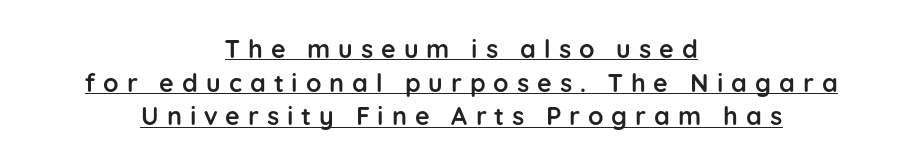
Q: Is the text bold? A: Yes.
Q: Is the text italic (slanted)? A: No, it is upright.
Q: Is the text underlined? A: Yes.
Q: How is the paragraph aligned? A: Centered.
Q: Is the spacing between letters normal or unusually wide? A: Unusually wide.
Q: Is the spacing between lines tight, normal or loose? A: Normal.
